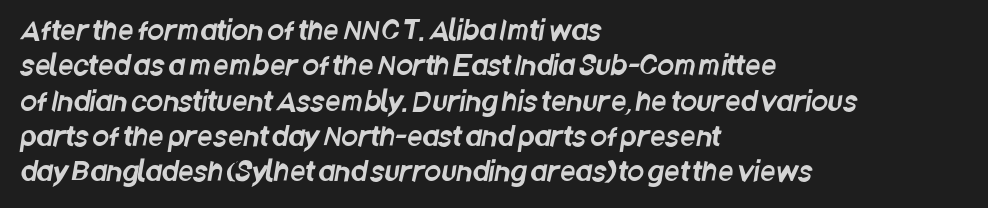
{"underline": "no", "align": "left", "line_spacing": "normal", "line_spacing_ratio": 1.31, "letter_spacing": "normal", "letter_spacing_em": 0.0, "glyph_px": 27}
